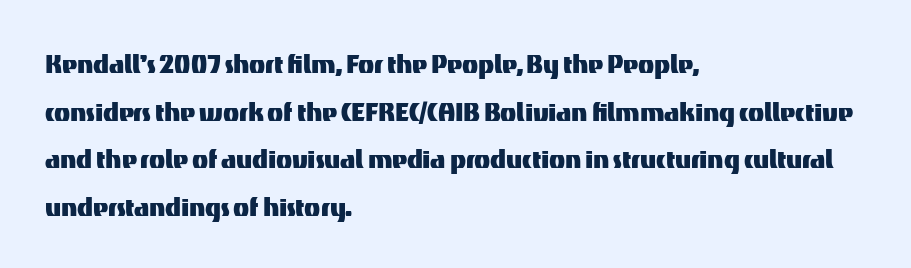
Q: Is the text italic (slanted)? A: No, it is upright.
Q: Is the typeface a serif or a sans-serif typeface? A: Sans-serif.
Q: Is the text underlined? A: No.
Q: How is the paragraph aligned? A: Left-aligned.
Q: Is the spacing between letters normal or unusually wide? A: Normal.
Q: Is the spacing between lines tight, normal or loose? A: Normal.
Q: Width (condensed, normal, or wide)? A: Normal.
Q: Stroke contrast? A: Medium.
Q: x-height? A: Medium.
Q: Monospaced? A: No.
